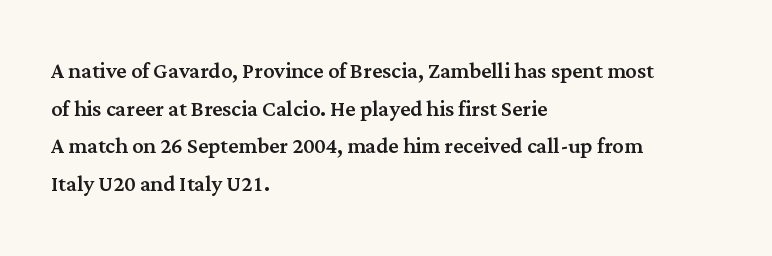
{"serif": "yes", "italic": "no", "width": "normal", "stroke_contrast": "medium", "x_height": "medium", "monospaced": "no", "underline": "no", "align": "left", "line_spacing": "normal", "line_spacing_ratio": 1.34, "letter_spacing": "normal", "letter_spacing_em": 0.0, "glyph_px": 28}
